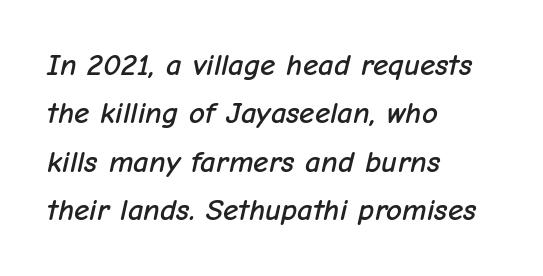
{"italic": "yes", "lean": "right", "slant_degrees": 12, "width": "normal", "stroke_contrast": "low", "x_height": "medium", "monospaced": "no", "underline": "no", "align": "left", "line_spacing": "normal", "line_spacing_ratio": 1.56, "letter_spacing": "normal", "letter_spacing_em": 0.0, "glyph_px": 31}
